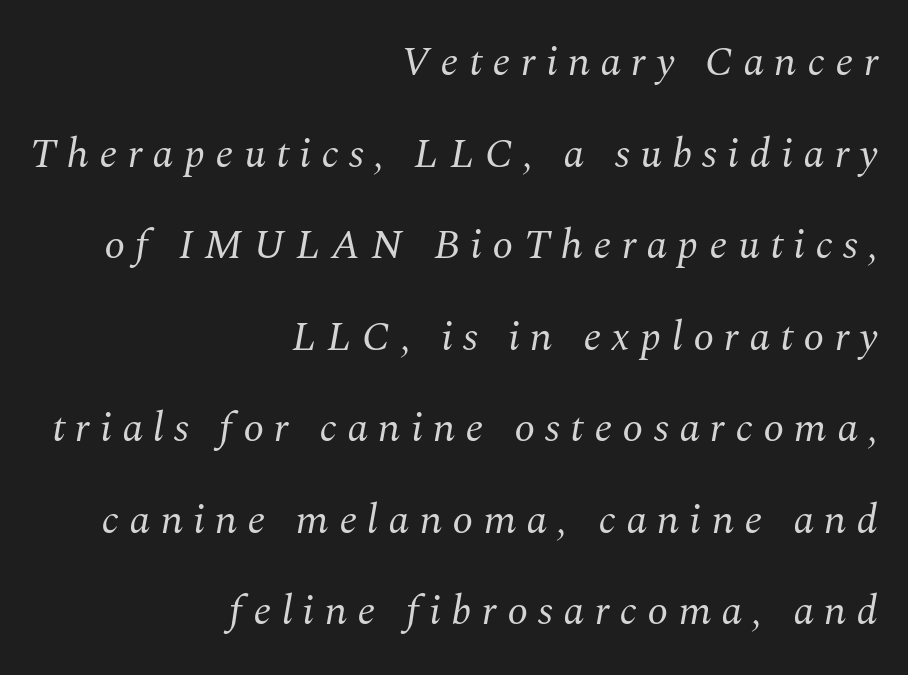
The image shows 42 px regular-weight serif type, italic (leaning right); set right-aligned, loose line spacing (2.18x), unusually wide letter spacing (+0.24 em), not underlined; medium stroke contrast and a medium x-height.
